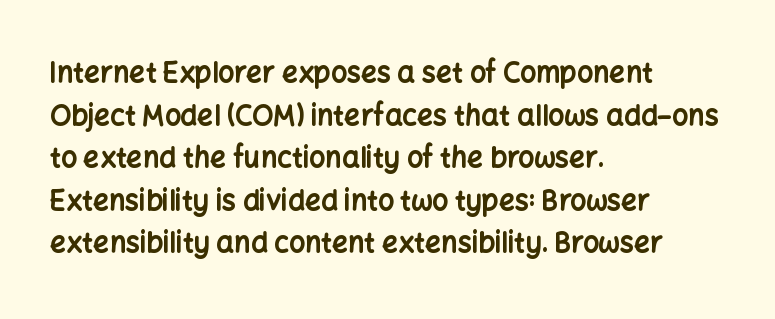
The image shows 28 px bold sans-serif type, upright; set left-aligned, normal line spacing (1.52x), normal letter spacing, not underlined; low stroke contrast and a medium x-height.
